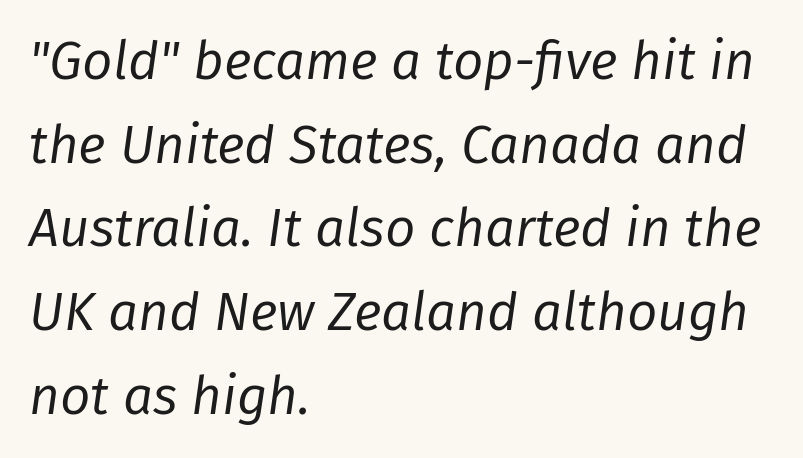
The gap between lines stays unmarked. On a weight scale, this lands at 450 or below. The vertical gap from one line to the next is medium. Compared with ordinary roman type, these characters are visibly tilted. This sample has the flowing, uneven cadence of proportional lettering. This rendering leaves character spacing at its baseline value.
